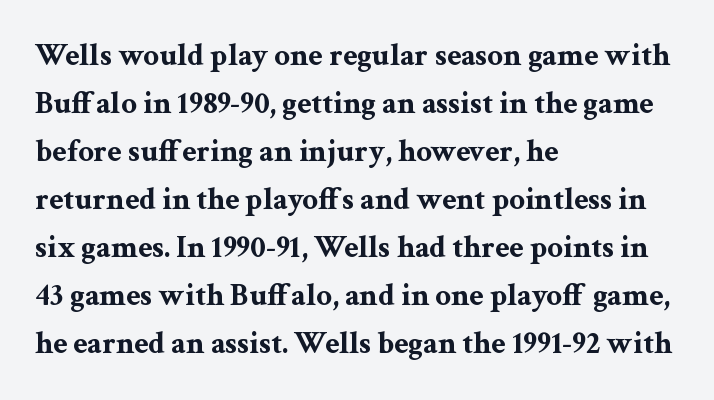
{"serif": "yes", "italic": "no", "bold": "yes", "weight": "bold", "width": "wide", "stroke_contrast": "medium", "x_height": "medium", "monospaced": "no", "underline": "no", "align": "left", "line_spacing": "normal", "line_spacing_ratio": 1.55, "letter_spacing": "normal", "letter_spacing_em": 0.0, "glyph_px": 31}
